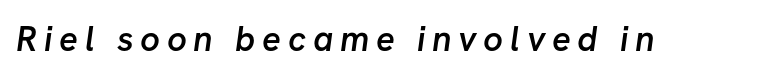
The image shows 35 px semibold sans-serif type; set not underlined; low stroke contrast and a medium x-height.
